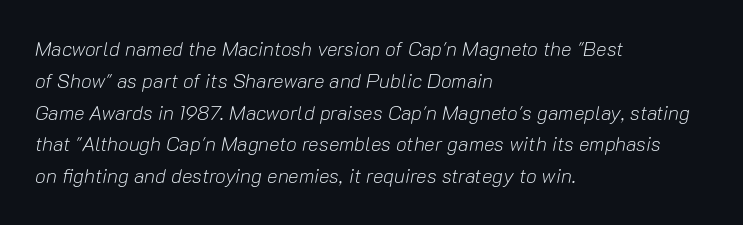
{"italic": "yes", "lean": "right", "slant_degrees": 10, "bold": "no", "underline": "no", "align": "left", "line_spacing": "normal", "line_spacing_ratio": 1.59, "letter_spacing": "normal", "letter_spacing_em": 0.0, "glyph_px": 20}
